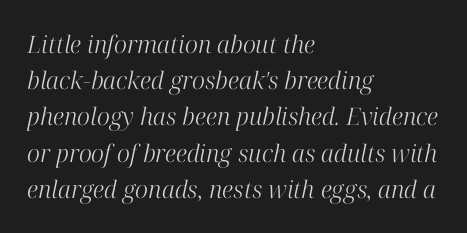
Q: Is the text bold? A: No.
Q: Is the text italic (slanted)? A: Yes, it leans right by about 12 degrees.
Q: Is the text underlined? A: No.
Q: How is the paragraph aligned? A: Left-aligned.
Q: Is the spacing between letters normal or unusually wide? A: Normal.
Q: Is the spacing between lines tight, normal or loose? A: Normal.
